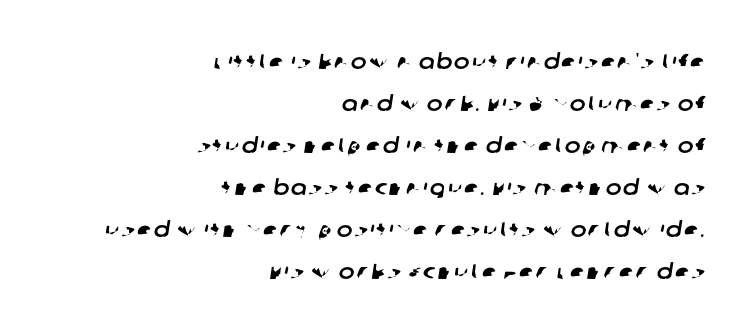
The image shows 21 px text type; set right-aligned, loose line spacing (2.0x), not underlined.
